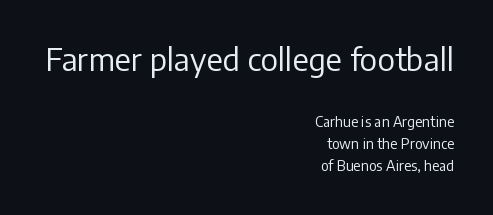
The image shows 31 px regular-weight sans-serif type, upright; set right-aligned, normal line spacing (1.57x), normal letter spacing, not underlined; the first (top) block is 2.21x larger; low stroke contrast and a medium x-height.
